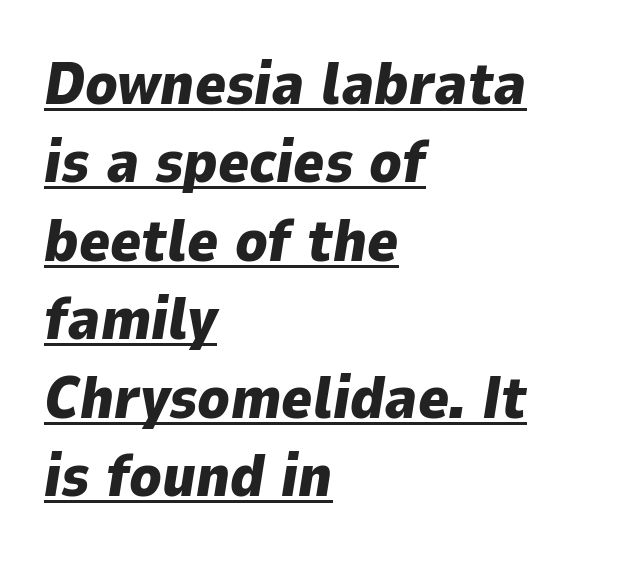
{"italic": "yes", "lean": "right", "slant_degrees": 9, "bold": "yes", "weight": "heavy", "width": "normal", "stroke_contrast": "low", "x_height": "medium", "monospaced": "no", "underline": "yes", "align": "left", "line_spacing": "normal", "line_spacing_ratio": 1.33, "letter_spacing": "normal", "letter_spacing_em": 0.0, "glyph_px": 59}
